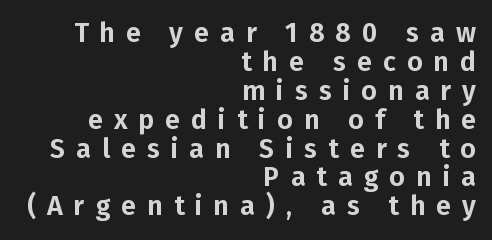
A flush-right, rag-left setting is used for this passage. Someone cranked the tracking dial way up on this one. A typesetter would mark this as roman, not italic. Clear beneath every line of the passage.
